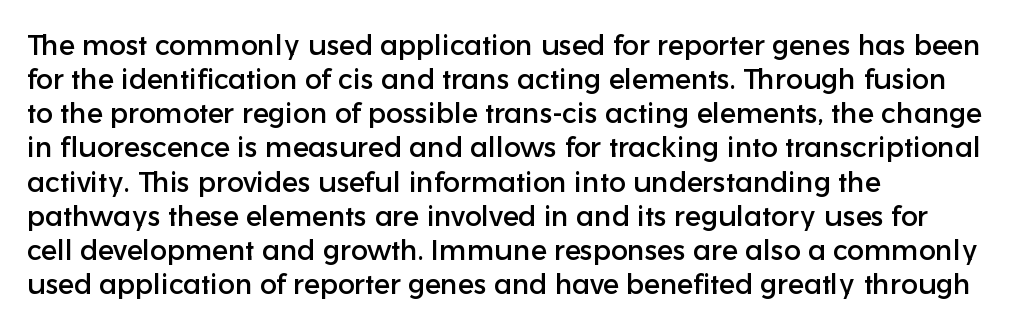
{"serif": "no", "italic": "no", "width": "normal", "stroke_contrast": "low", "x_height": "medium", "monospaced": "no", "underline": "no", "align": "left", "line_spacing_ratio": 1.22, "letter_spacing": "normal", "letter_spacing_em": 0.0, "glyph_px": 28}
